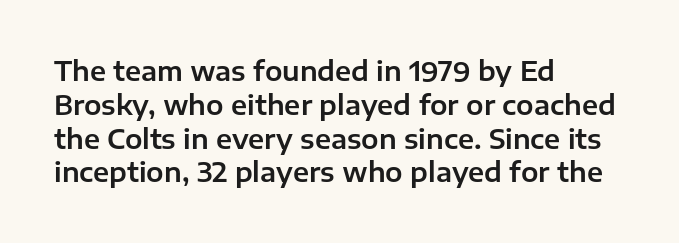
Q: Is the text italic (slanted)? A: No, it is upright.
Q: Is the text underlined? A: No.
Q: How is the paragraph aligned? A: Left-aligned.
Q: Is the spacing between letters normal or unusually wide? A: Normal.
Q: Is the spacing between lines tight, normal or loose? A: Normal.
